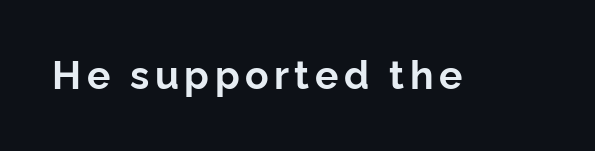
The image shows 39 px bold sans-serif type, upright; set not underlined; low stroke contrast and a medium x-height.
